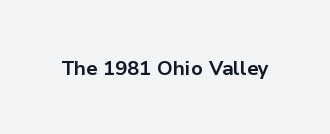
The image shows 20 px bold type, upright; set normal letter spacing, not underlined.
